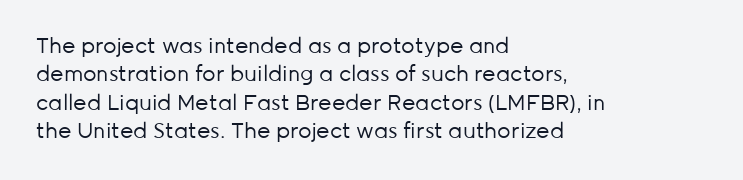
{"italic": "no", "bold": "no", "underline": "no", "align": "left", "line_spacing": "normal", "line_spacing_ratio": 1.35, "letter_spacing": "normal", "letter_spacing_em": 0.0, "glyph_px": 21}
